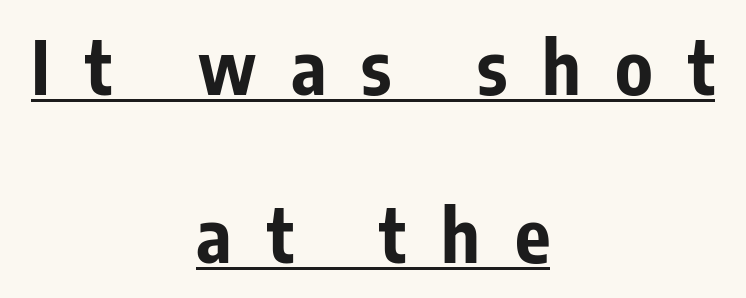
Q: Is the text bold? A: Yes.
Q: Is the text italic (slanted)? A: No, it is upright.
Q: Is the typeface a serif or a sans-serif typeface? A: Sans-serif.
Q: Is the text underlined? A: Yes.
Q: How is the paragraph aligned? A: Centered.
Q: Is the spacing between letters normal or unusually wide? A: Unusually wide.
Q: Is the spacing between lines tight, normal or loose? A: Loose.
Q: Width (condensed, normal, or wide)? A: Condensed.
Q: Stroke contrast? A: Low.
Q: x-height? A: Medium.
Q: Monospaced? A: No.
